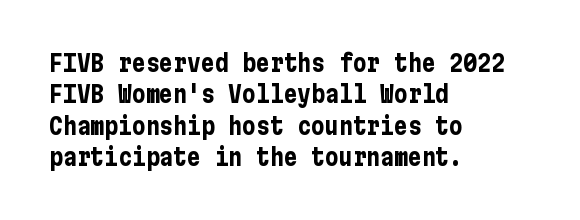
If you drew a line through each stem, it would be perfectly vertical. The face used here has the dense, thick strokes of a bold. All the whitespace from short lines collects on the right. Observe the ordinary spacing: letters are neighbours, not strangers. Rule under the text: the space is simply empty.
